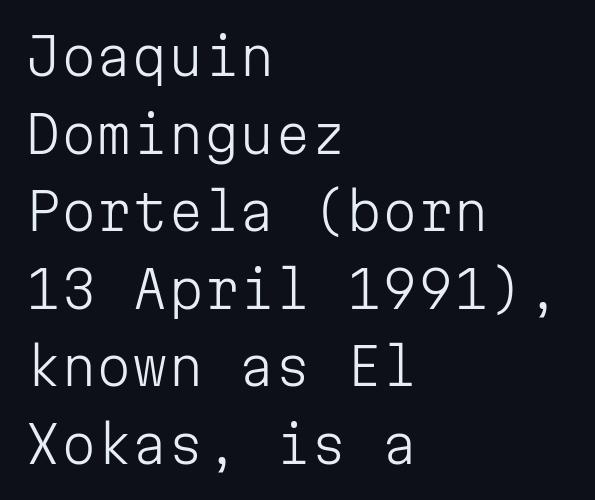
{"serif": "no", "italic": "no", "bold": "no", "weight": "light", "width": "normal", "stroke_contrast": "low", "x_height": "medium", "monospaced": "yes", "underline": "no", "align": "left", "line_spacing": "normal", "line_spacing_ratio": 1.52, "letter_spacing": "normal", "letter_spacing_em": 0.0, "glyph_px": 51}
